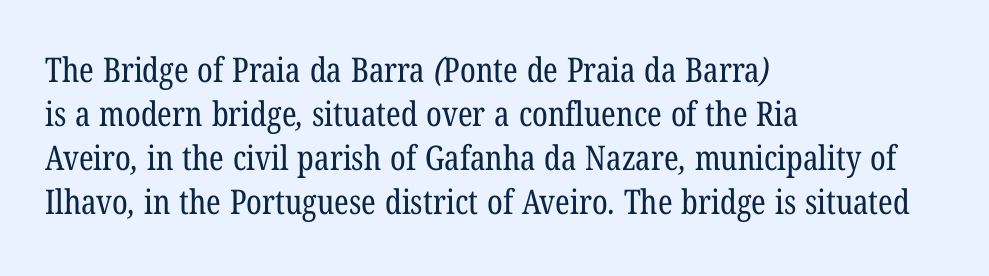
Q: Is the text bold? A: No.
Q: Is the typeface a serif or a sans-serif typeface? A: Serif.
Q: Is the text underlined? A: No.
Q: How is the paragraph aligned? A: Left-aligned.
Q: Is the spacing between letters normal or unusually wide? A: Normal.
Q: Is the spacing between lines tight, normal or loose? A: Normal.
Q: Width (condensed, normal, or wide)? A: Condensed.
Q: Stroke contrast? A: Low.
Q: x-height? A: Medium.
Q: Monospaced? A: No.
